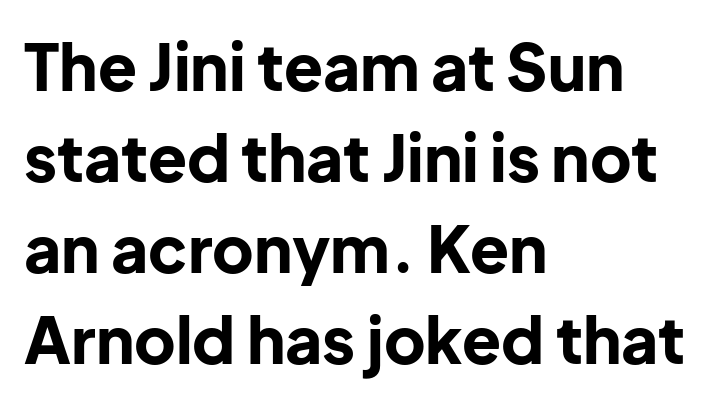
Q: Is the text bold? A: Yes.
Q: Is the text italic (slanted)? A: No, it is upright.
Q: Is the typeface a serif or a sans-serif typeface? A: Sans-serif.
Q: Is the text underlined? A: No.
Q: How is the paragraph aligned? A: Left-aligned.
Q: Is the spacing between letters normal or unusually wide? A: Normal.
Q: Is the spacing between lines tight, normal or loose? A: Normal.
Q: Width (condensed, normal, or wide)? A: Normal.
Q: Stroke contrast? A: Low.
Q: x-height? A: Medium.
Q: Monospaced? A: No.
